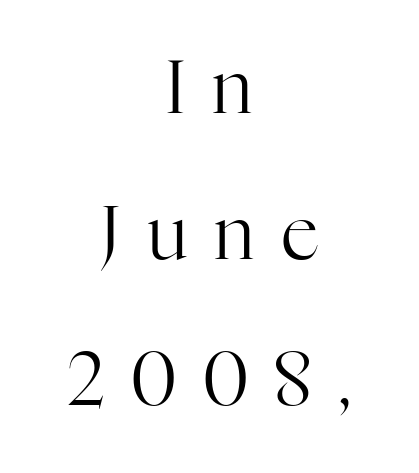
The image shows 74 px regular-weight serif type, upright; set centered, loose line spacing (1.97x), unusually wide letter spacing (+0.36 em), not underlined; high stroke contrast and a medium x-height.
